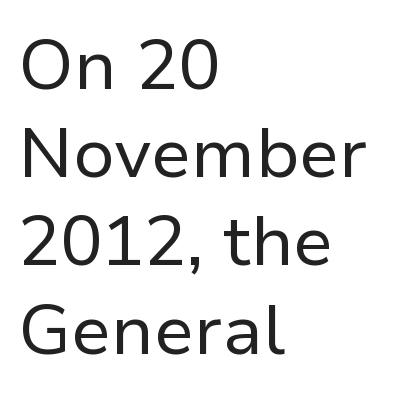
Q: Is the text bold? A: No.
Q: Is the text italic (slanted)? A: No, it is upright.
Q: Is the typeface a serif or a sans-serif typeface? A: Sans-serif.
Q: Is the text underlined? A: No.
Q: How is the paragraph aligned? A: Left-aligned.
Q: Is the spacing between letters normal or unusually wide? A: Normal.
Q: Is the spacing between lines tight, normal or loose? A: Normal.
Q: Width (condensed, normal, or wide)? A: Normal.
Q: Stroke contrast? A: Low.
Q: x-height? A: Medium.
Q: Monospaced? A: No.
